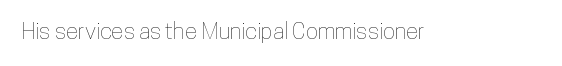
The image shows 23 px text type, upright; set normal letter spacing, not underlined.
